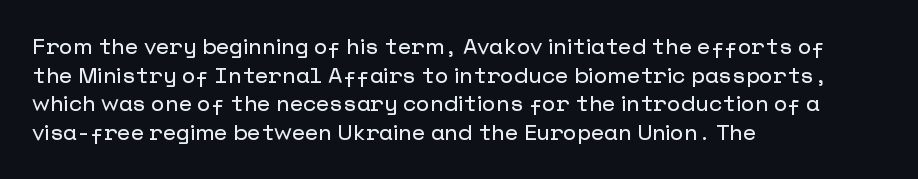
{"italic": "no", "underline": "no", "align": "left", "line_spacing": "normal", "line_spacing_ratio": 1.3, "letter_spacing": "normal", "letter_spacing_em": 0.0, "glyph_px": 22}
